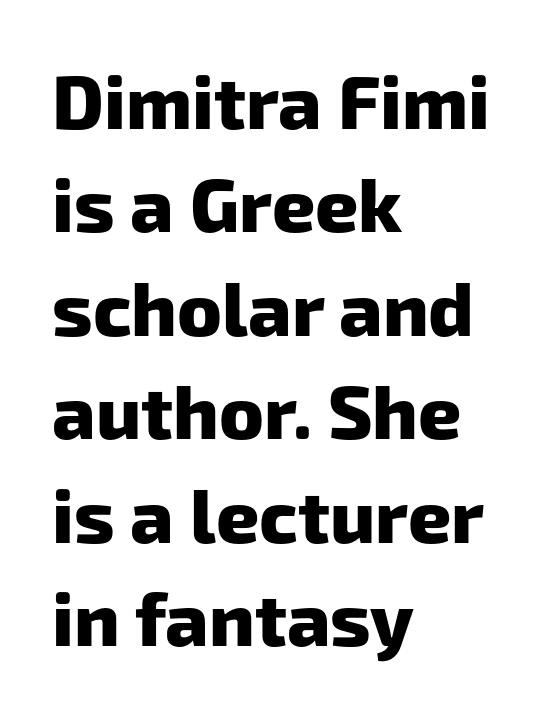
{"serif": "no", "bold": "yes", "weight": "heavy", "width": "normal", "stroke_contrast": "low", "x_height": "medium", "monospaced": "no", "underline": "no", "align": "left", "line_spacing": "normal", "line_spacing_ratio": 1.38, "letter_spacing": "normal", "letter_spacing_em": 0.0, "glyph_px": 75}
